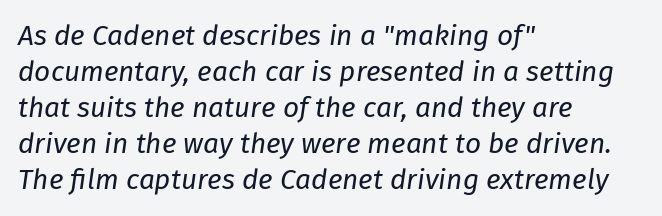
Q: Is the text bold? A: No.
Q: Is the text italic (slanted)? A: Yes, it leans right by about 8 degrees.
Q: Is the text underlined? A: No.
Q: How is the paragraph aligned? A: Left-aligned.
Q: Is the spacing between letters normal or unusually wide? A: Normal.
Q: Is the spacing between lines tight, normal or loose? A: Normal.
Q: Width (condensed, normal, or wide)? A: Normal.
Q: Stroke contrast? A: Low.
Q: x-height? A: Medium.
Q: Monospaced? A: No.
